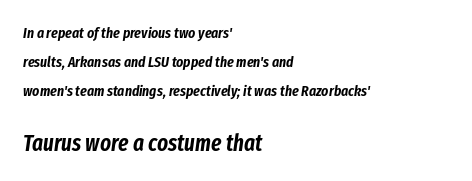
The image shows 23 px text type, italic (leaning right); set left-aligned, loose line spacing (1.94x), normal letter spacing, not underlined; the second (bottom) block is 1.53x larger.
